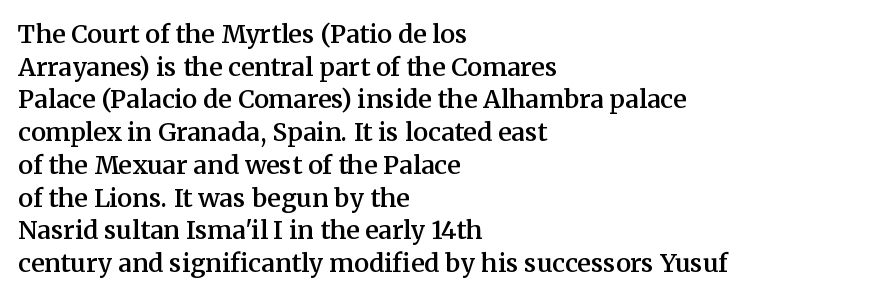
Short and long lines alike share a common starting point at left. Notice how the stems are strictly vertical — no italics here. Default kerning and tracking; the words read as compact shapes. Typesetter's note: demi weight, one step under bold.
